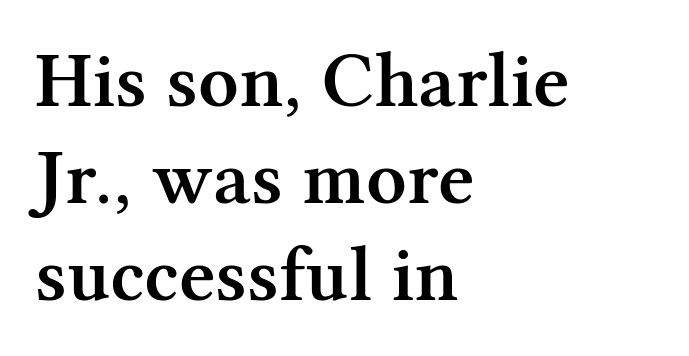
{"serif": "yes", "italic": "no", "bold": "semi", "weight": "semibold", "width": "normal", "stroke_contrast": "medium", "x_height": "medium", "monospaced": "no", "underline": "no", "align": "left", "line_spacing_ratio": 1.23, "letter_spacing": "normal", "letter_spacing_em": 0.0, "glyph_px": 79}
